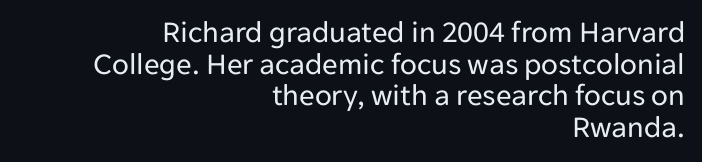
{"serif": "no", "italic": "no", "bold": "no", "weight": "regular", "width": "normal", "stroke_contrast": "low", "x_height": "medium", "monospaced": "no", "underline": "no", "align": "right", "line_spacing": "tight", "line_spacing_ratio": 1.02, "letter_spacing": "normal", "letter_spacing_em": 0.0, "glyph_px": 31}
